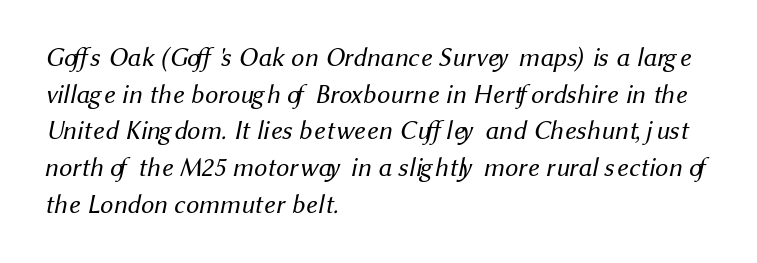
Q: Is the text bold? A: No.
Q: Is the text underlined? A: No.
Q: How is the paragraph aligned? A: Left-aligned.
Q: Is the spacing between letters normal or unusually wide? A: Normal.
Q: Is the spacing between lines tight, normal or loose? A: Normal.
